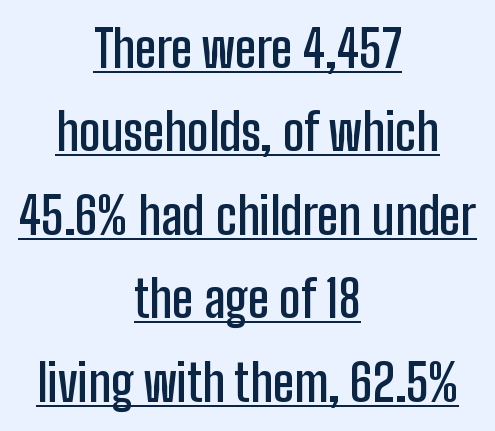
{"serif": "no", "italic": "no", "bold": "semi", "weight": "semibold", "width": "condensed", "stroke_contrast": "low", "x_height": "medium", "monospaced": "no", "underline": "yes", "align": "center", "line_spacing": "normal", "line_spacing_ratio": 1.67, "letter_spacing": "normal", "letter_spacing_em": 0.0, "glyph_px": 50}
